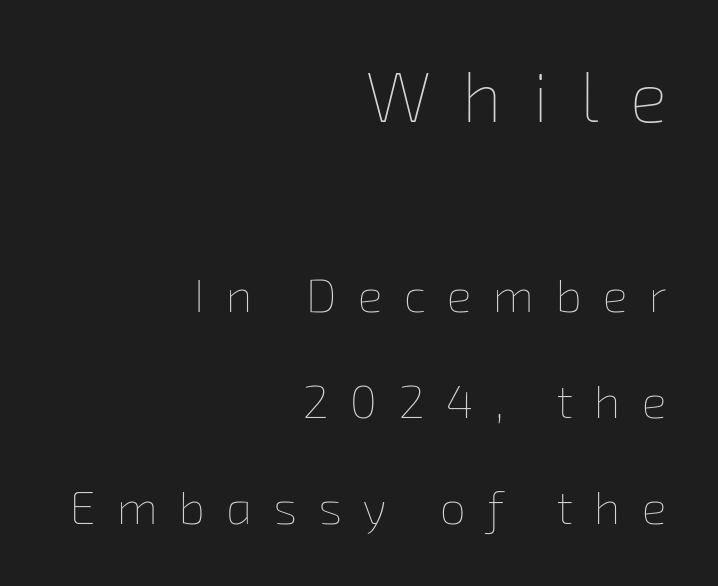
Letters have the restrained weight of plain body copy at most. Bigger letters appear in the top chunk; the bottom chunk is reduced. A student would call this right alignment; a typographer would say flush right, rag left. You could fit nearly another row in the gap between these rows. The face used here is proportionally spaced, like ordinary book or web type.
